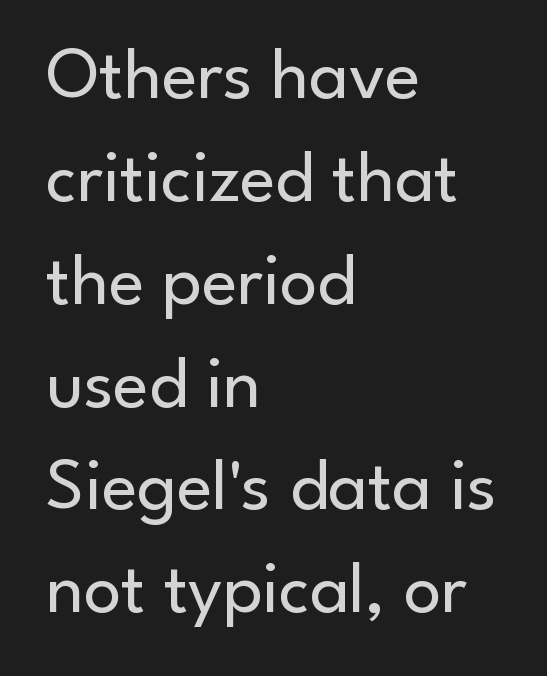
{"serif": "no", "italic": "no", "bold": "no", "weight": "regular", "width": "normal", "stroke_contrast": "low", "x_height": "small", "monospaced": "no", "underline": "no", "align": "left", "line_spacing": "normal", "line_spacing_ratio": 1.39, "letter_spacing": "normal", "letter_spacing_em": 0.0, "glyph_px": 74}
